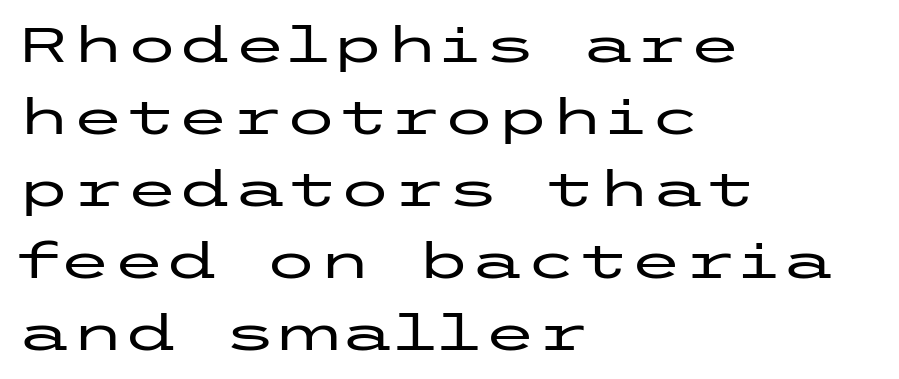
Q: Is the text italic (slanted)? A: No, it is upright.
Q: Is the typeface a serif or a sans-serif typeface? A: Sans-serif.
Q: Is the text underlined? A: No.
Q: How is the paragraph aligned? A: Left-aligned.
Q: Is the spacing between letters normal or unusually wide? A: Normal.
Q: Is the spacing between lines tight, normal or loose? A: Normal.
Q: Width (condensed, normal, or wide)? A: Wide.
Q: Stroke contrast? A: Low.
Q: x-height? A: Medium.
